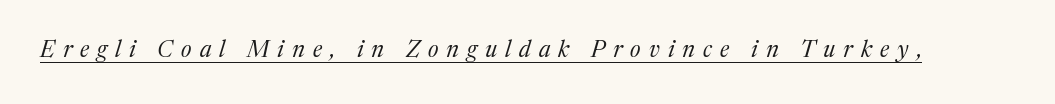
Q: Is the text bold? A: No.
Q: Is the text italic (slanted)? A: Yes, it leans right by about 17 degrees.
Q: Is the text underlined? A: Yes.
Q: Is the spacing between letters normal or unusually wide? A: Unusually wide.
